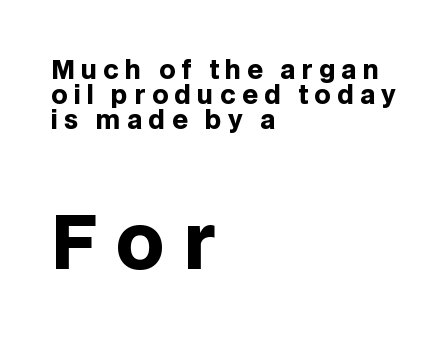
Line spacing here is tight. Is there any slant? The stems are plumb. Small over large — that's the arrangement of the two blocks here. Each word looks stretched out because of the extra space between its letters. The font is running at its bold setting.
